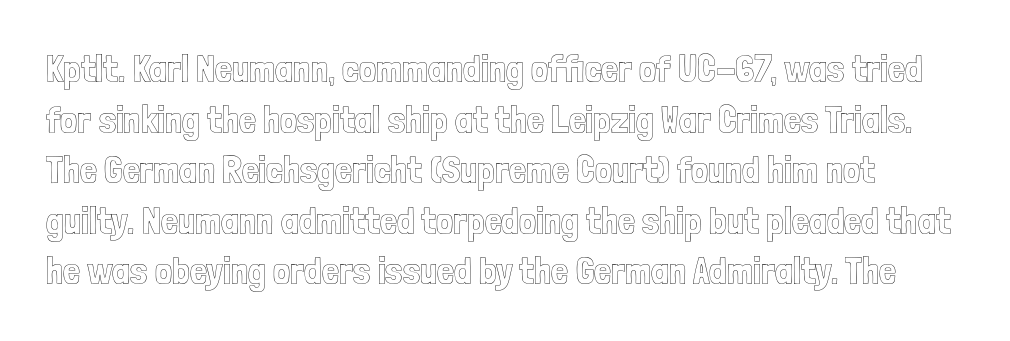
The image shows 38 px condensed type, upright; set normal line spacing (1.33x), normal letter spacing, not underlined; a medium x-height.
